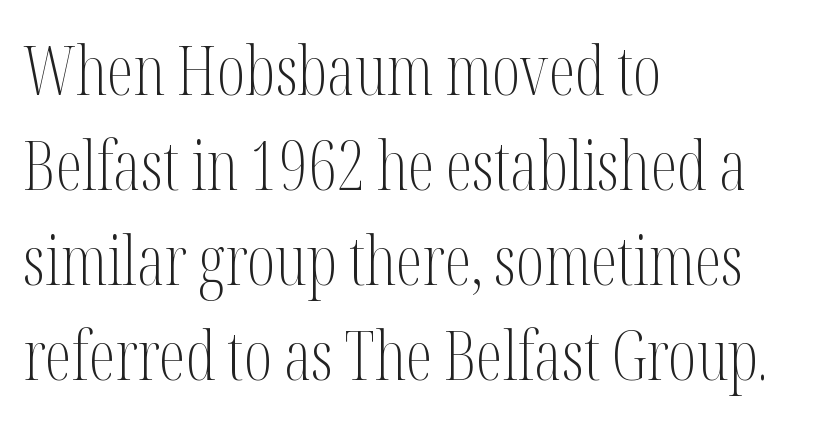
Looks like regular typesetting: each glyph gets only the width it needs. Posture: vertical. The paragraph has a hard left edge and a soft right edge. Check under the words: just untouched page. Short note: letters normally spaced. This reads as an unemphasized weight, regular at the heaviest.
